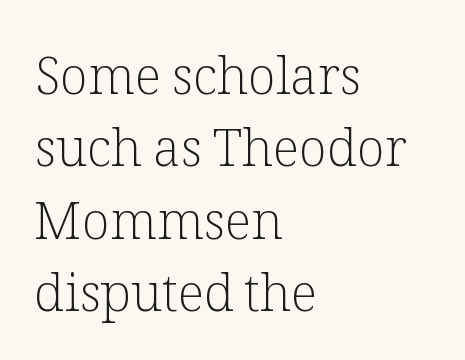
{"serif": "yes", "italic": "no", "bold": "no", "weight": "light", "width": "normal", "stroke_contrast": "low", "x_height": "medium", "monospaced": "no", "underline": "no", "align": "left", "line_spacing": "normal", "line_spacing_ratio": 1.39, "letter_spacing": "normal", "letter_spacing_em": 0.0, "glyph_px": 52}
